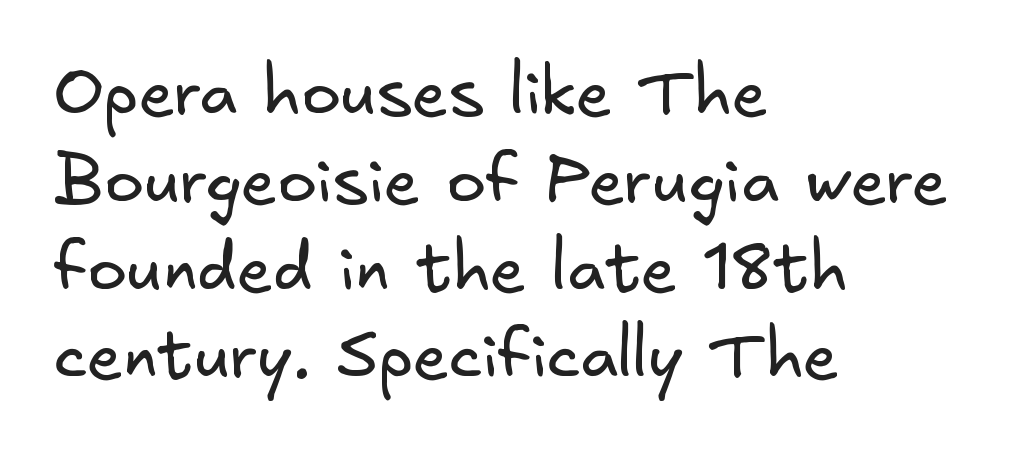
Q: Is the text bold? A: No.
Q: Is the typeface a serif or a sans-serif typeface? A: Sans-serif.
Q: Is the text underlined? A: No.
Q: How is the paragraph aligned? A: Left-aligned.
Q: Is the spacing between letters normal or unusually wide? A: Normal.
Q: Is the spacing between lines tight, normal or loose? A: Normal.
Q: Width (condensed, normal, or wide)? A: Normal.
Q: Stroke contrast? A: Low.
Q: x-height? A: Small.
